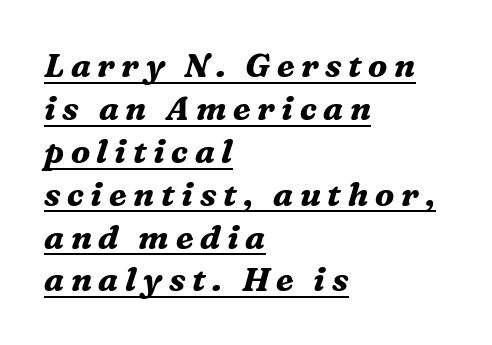
You can tell from the footed stems that serif type was used. Regarding leading, the lines here are spaced in the standard way. The letters advance in unequal steps, a hallmark of proportional type. Is the type slanted? Yes — the strokes lean at a clear angle. The ragged edge is on the right, which tells us the setting is flush left.
